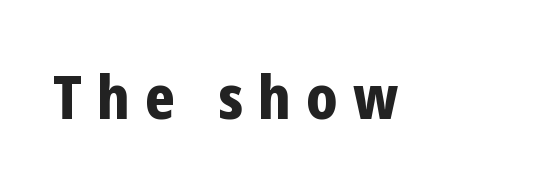
{"serif": "no", "italic": "no", "bold": "yes", "weight": "bold", "width": "condensed", "stroke_contrast": "low", "x_height": "medium", "monospaced": "no", "underline": "no", "letter_spacing": "wide", "letter_spacing_em": 0.25, "glyph_px": 61}
